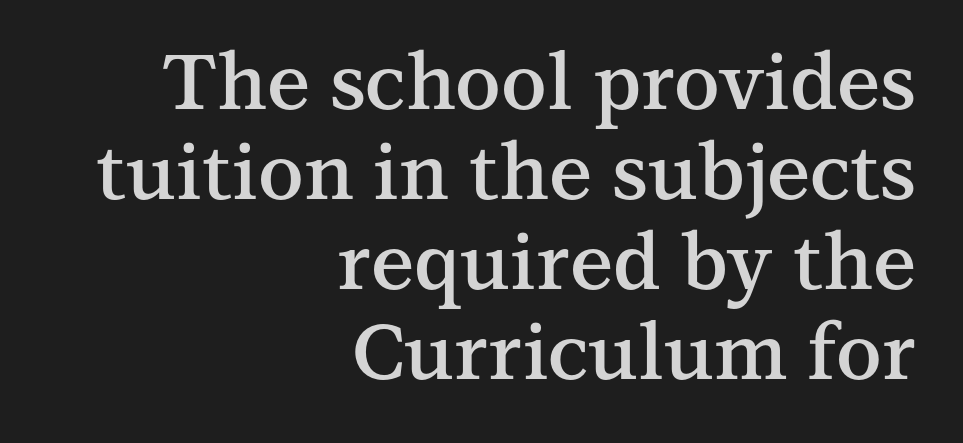
Q: Is the text bold? A: Semi-bold.
Q: Is the text italic (slanted)? A: No, it is upright.
Q: Is the typeface a serif or a sans-serif typeface? A: Serif.
Q: Is the text underlined? A: No.
Q: How is the paragraph aligned? A: Right-aligned.
Q: Is the spacing between letters normal or unusually wide? A: Normal.
Q: Width (condensed, normal, or wide)? A: Normal.
Q: Stroke contrast? A: Medium.
Q: x-height? A: Medium.
Q: Monospaced? A: No.
